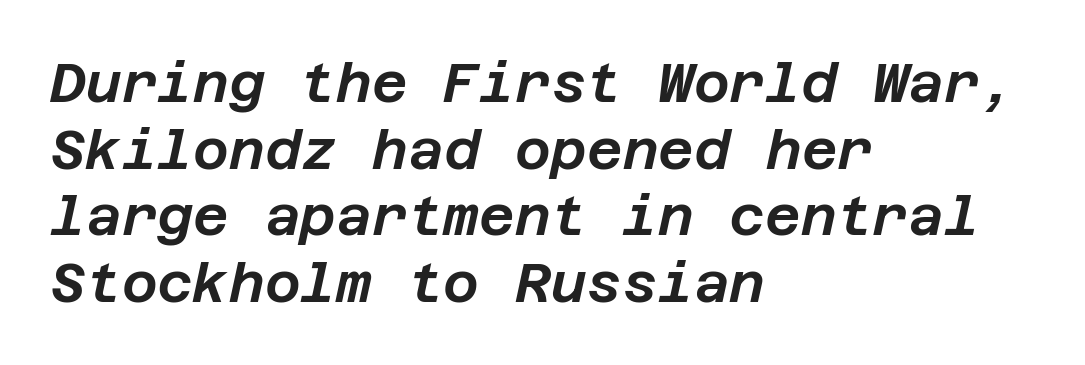
The image shows 55 px text type, italic (leaning right); set left-aligned, line spacing 1.21x, normal letter spacing, not underlined; low stroke contrast and a large x-height.
